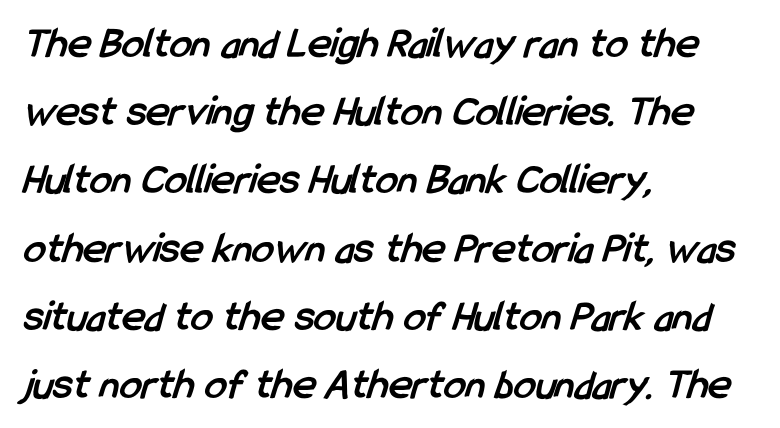
The image shows 44 px semibold, condensed sans-serif type; set left-aligned, normal line spacing (1.55x), normal letter spacing, not underlined; low stroke contrast and a medium x-height.
